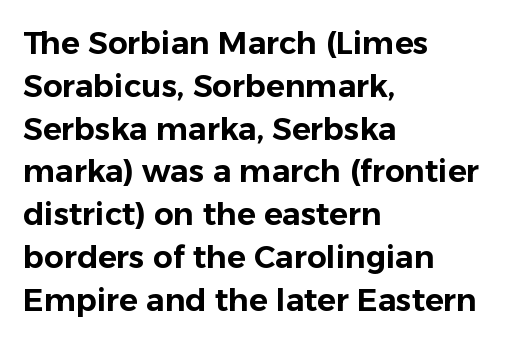
The image shows 31 px sans-serif type, upright; set left-aligned, normal line spacing (1.38x), normal letter spacing, not underlined; low stroke contrast and a medium x-height.
